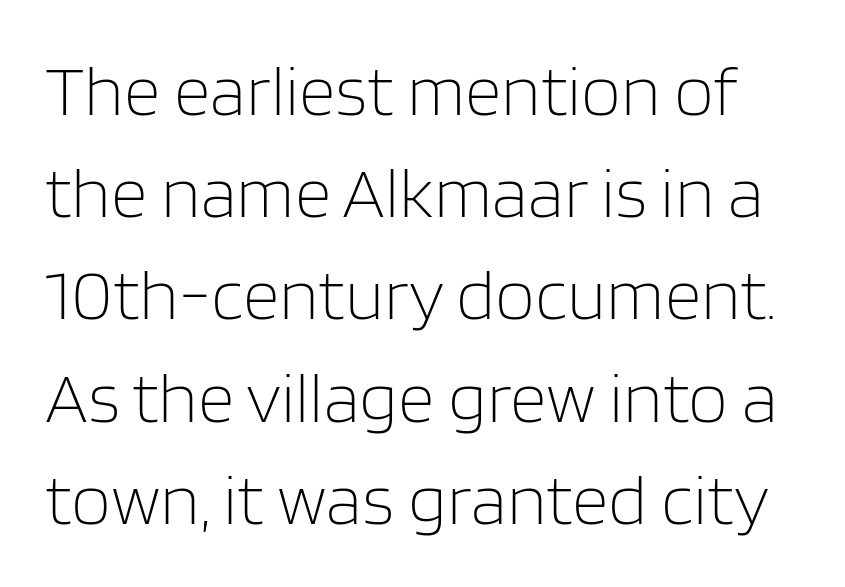
The image shows 72 px light sans-serif type, upright; set normal line spacing (1.42x), normal letter spacing, not underlined; low stroke contrast and a large x-height.
